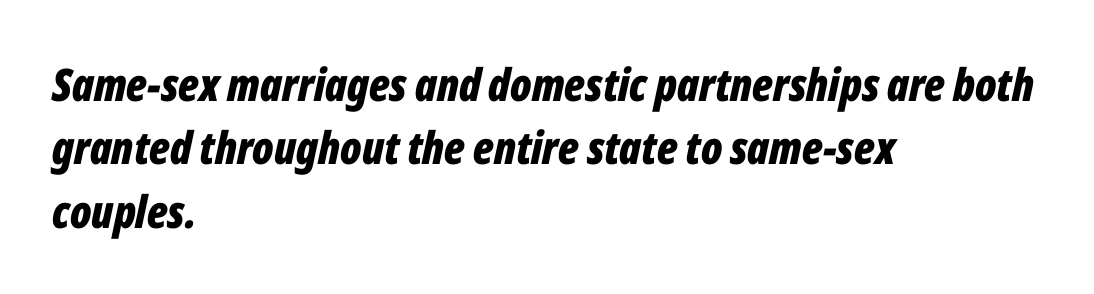
Q: Is the text bold? A: Yes.
Q: Is the text italic (slanted)? A: Yes, it leans right by about 12 degrees.
Q: Is the text underlined? A: No.
Q: How is the paragraph aligned? A: Left-aligned.
Q: Is the spacing between letters normal or unusually wide? A: Normal.
Q: Is the spacing between lines tight, normal or loose? A: Normal.
Q: Width (condensed, normal, or wide)? A: Condensed.
Q: Stroke contrast? A: Low.
Q: x-height? A: Medium.
Q: Monospaced? A: No.
